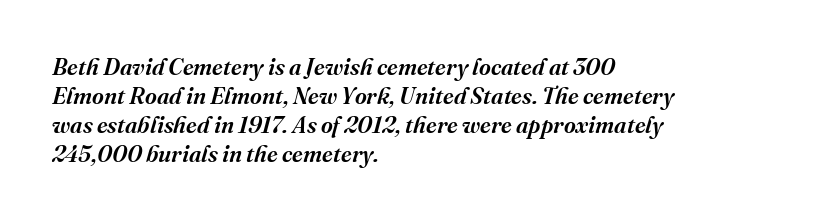
The paragraph has a hard left edge and a soft right edge. One glance says typical: line gaps are just what's usual. Heft: intermediate — a semibold. An italicized treatment has been applied to the whole sample.
